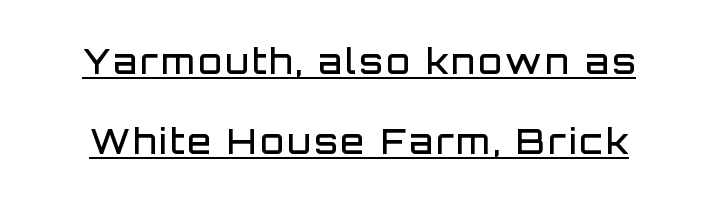
{"serif": "no", "italic": "no", "bold": "semi", "weight": "semibold", "width": "normal", "stroke_contrast": "low", "x_height": "large", "monospaced": "no", "underline": "yes", "line_spacing": "loose", "line_spacing_ratio": 2.36, "glyph_px": 34}
